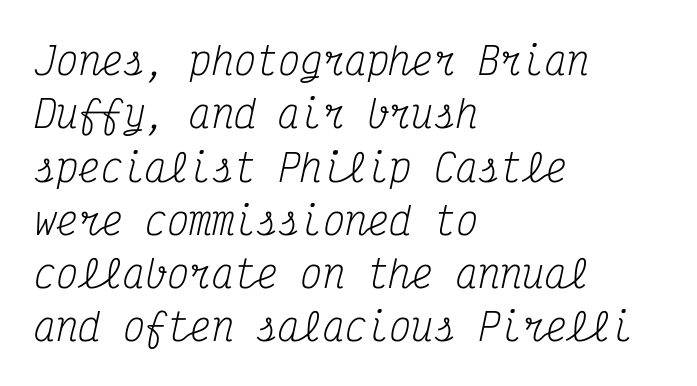
The image shows 37 px regular-weight, condensed serif type, italic (leaning right), monospaced; set left-aligned, normal line spacing (1.44x), normal letter spacing, not underlined; medium stroke contrast and a medium x-height.
